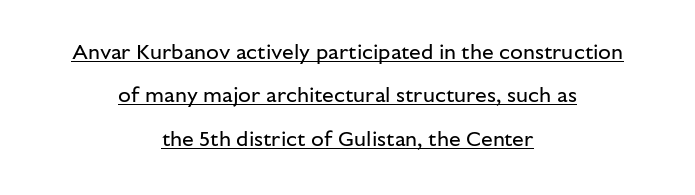
Q: Is the text bold? A: No.
Q: Is the text italic (slanted)? A: No, it is upright.
Q: Is the text underlined? A: Yes.
Q: How is the paragraph aligned? A: Centered.
Q: Is the spacing between letters normal or unusually wide? A: Normal.
Q: Is the spacing between lines tight, normal or loose? A: Loose.
